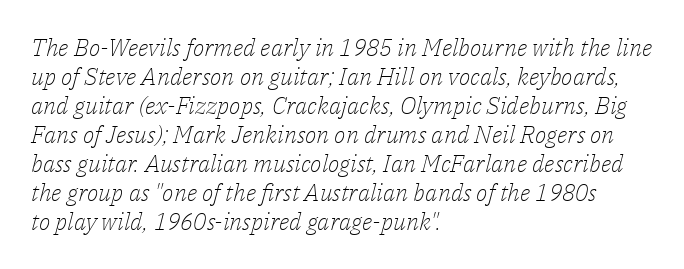
{"italic": "yes", "lean": "right", "slant_degrees": 14, "bold": "no", "underline": "no", "align": "left", "line_spacing_ratio": 1.21, "letter_spacing": "normal", "letter_spacing_em": 0.0, "glyph_px": 24}
